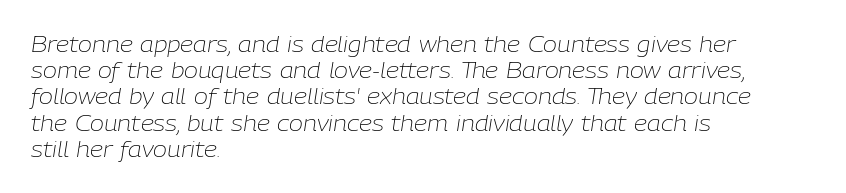
Q: Is the text bold? A: No.
Q: Is the text italic (slanted)? A: Yes, it leans right by about 9 degrees.
Q: Is the text underlined? A: No.
Q: How is the paragraph aligned? A: Left-aligned.
Q: Is the spacing between letters normal or unusually wide? A: Normal.
Q: Is the spacing between lines tight, normal or loose? A: Normal.
